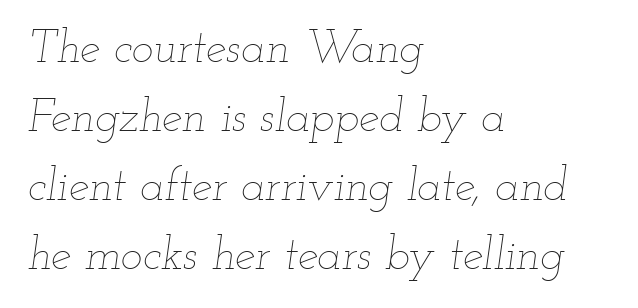
{"italic": "yes", "lean": "right", "slant_degrees": 12, "bold": "no", "weight": "thin", "width": "wide", "stroke_contrast": "low", "x_height": "small", "monospaced": "no", "underline": "no", "align": "left", "line_spacing": "normal", "line_spacing_ratio": 1.5, "letter_spacing": "normal", "letter_spacing_em": 0.0, "glyph_px": 46}
